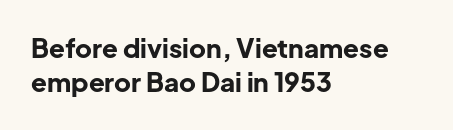
{"italic": "no", "bold": "yes", "underline": "no", "align": "left", "line_spacing": "normal", "line_spacing_ratio": 1.31, "letter_spacing": "normal", "letter_spacing_em": 0.0, "glyph_px": 26}
